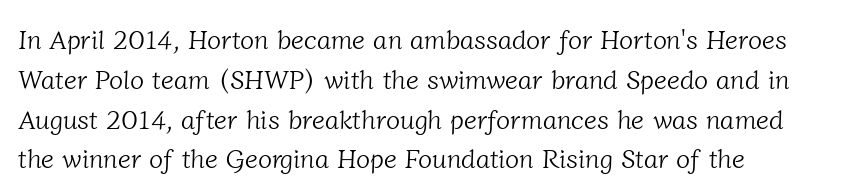
Compared with typical body copy, the letter spacing here is the same. This sample keeps an unexceptional amount of space between lines. A quiet, ordinary-to-light weight characterises the typeface. Beneath every word, the page is bare.
